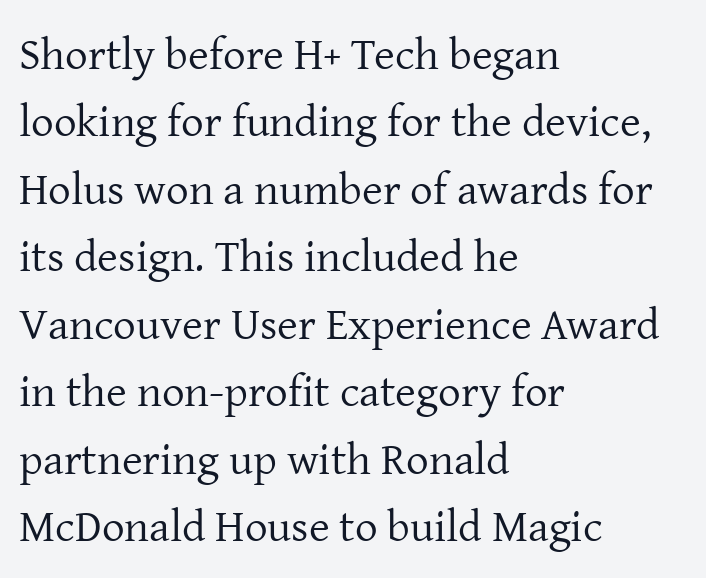
The image shows 45 px regular-weight serif type, upright; set left-aligned, normal line spacing (1.5x), normal letter spacing, not underlined; low stroke contrast and a medium x-height.
